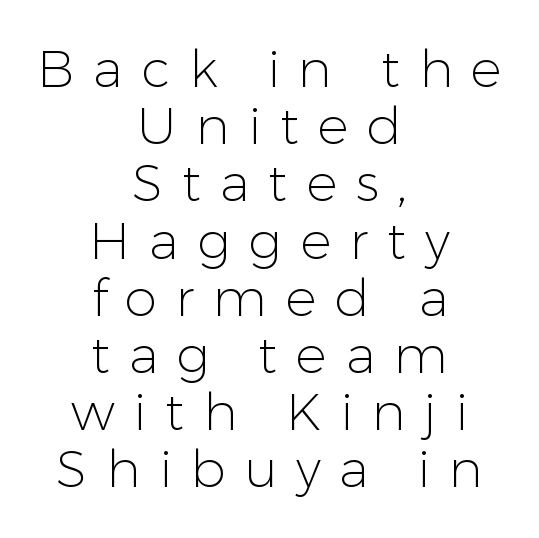
This sample has the flowing, uneven cadence of proportional lettering. Each letter's strokes conclude bluntly, with no projecting serifs. Quick note: underline off. Look at the tracking — it's clearly loosened, letters drifting apart. Posture: straight, roman, zero tilt.
